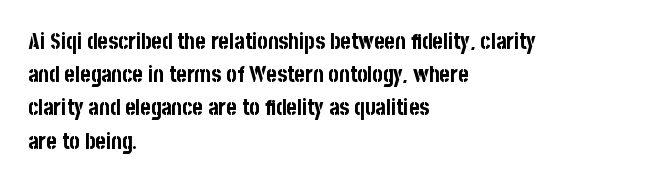
{"italic": "no", "bold": "yes", "underline": "no", "align": "left", "line_spacing": "normal", "line_spacing_ratio": 1.51, "letter_spacing": "normal", "letter_spacing_em": 0.0, "glyph_px": 22}
